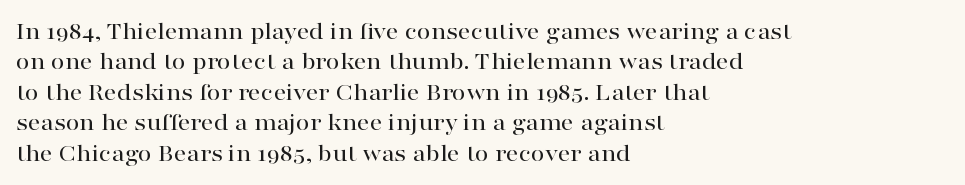
The image shows 25 px text type, upright; set left-aligned, line spacing 1.22x, normal letter spacing, not underlined.
